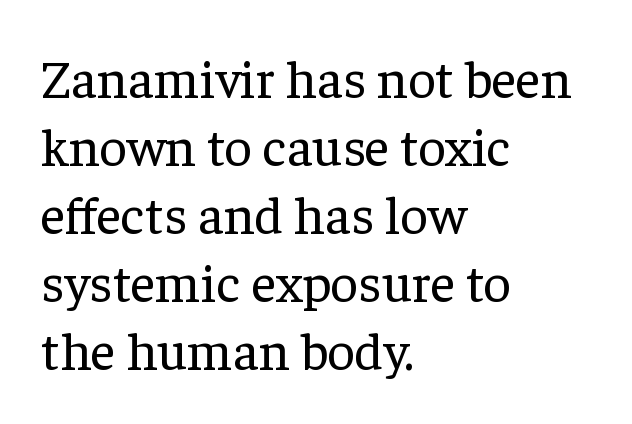
The image shows 54 px regular-weight serif type, upright; set left-aligned, normal line spacing (1.26x), normal letter spacing, not underlined; low stroke contrast and a medium x-height.
